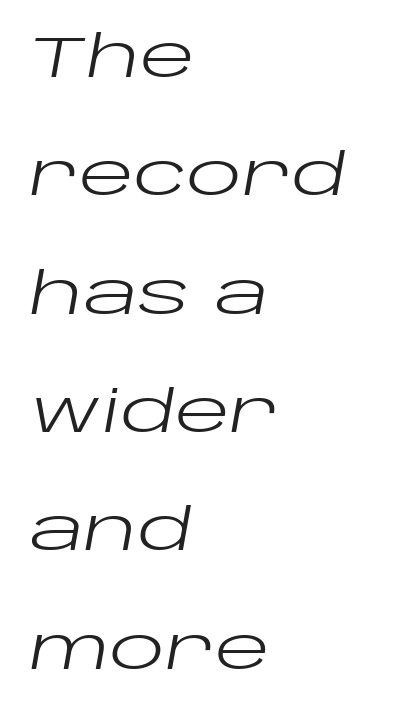
Q: Is the text bold? A: No.
Q: Is the text italic (slanted)? A: Yes, it leans right by about 10 degrees.
Q: Is the text underlined? A: No.
Q: How is the paragraph aligned? A: Left-aligned.
Q: Is the spacing between letters normal or unusually wide? A: Normal.
Q: Is the spacing between lines tight, normal or loose? A: Loose.
Q: Width (condensed, normal, or wide)? A: Wide.
Q: Stroke contrast? A: Low.
Q: x-height? A: Large.
Q: Monospaced? A: No.
